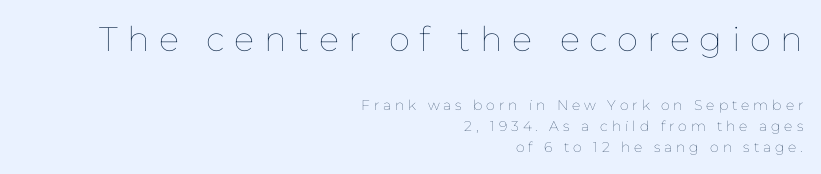
Q: Is the text bold? A: No.
Q: Is the text italic (slanted)? A: No, it is upright.
Q: Is the text underlined? A: No.
Q: How is the paragraph aligned? A: Right-aligned.
Q: Is the spacing between letters normal or unusually wide? A: Unusually wide.
Q: Is the spacing between lines tight, normal or loose? A: Normal.
Q: Which block of text is set in a larger size, the first (top) or the second (bottom)? A: The first (top) one.
Q: Width (condensed, normal, or wide)? A: Normal.
Q: Stroke contrast? A: Low.
Q: x-height? A: Medium.
Q: Monospaced? A: No.
